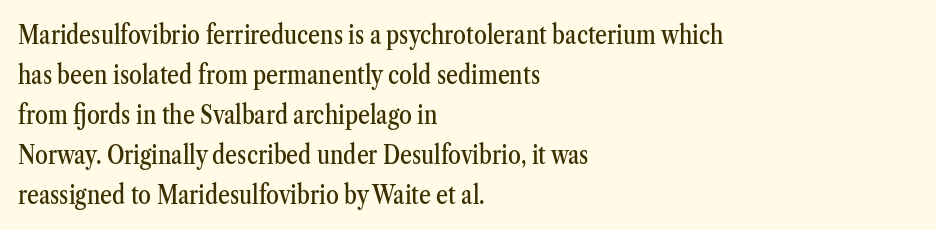
The image shows 26 px text type, upright; set left-aligned, normal line spacing (1.54x), normal letter spacing, not underlined.
